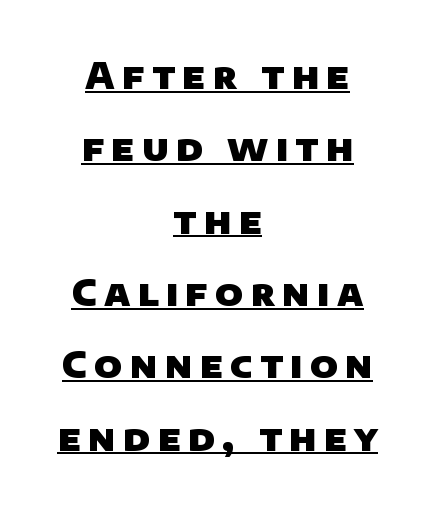
Each new line begins a long way beneath the previous one. The words here are underlined. What weight is shown? A full bold with thick strokes. Both edges are ragged and mirror each other, which tells us the setting is centered.
